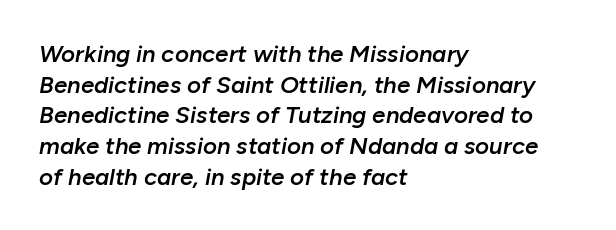
Q: Is the text bold? A: Semi-bold.
Q: Is the text italic (slanted)? A: Yes, it leans right by about 10 degrees.
Q: Is the text underlined? A: No.
Q: How is the paragraph aligned? A: Left-aligned.
Q: Is the spacing between letters normal or unusually wide? A: Normal.
Q: Is the spacing between lines tight, normal or loose? A: Normal.
